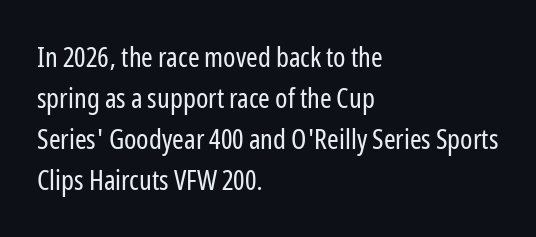
{"serif": "no", "italic": "no", "bold": "no", "weight": "regular", "width": "condensed", "stroke_contrast": "low", "x_height": "medium", "monospaced": "no", "underline": "no", "align": "left", "line_spacing": "normal", "line_spacing_ratio": 1.47, "letter_spacing": "normal", "letter_spacing_em": 0.0, "glyph_px": 28}
